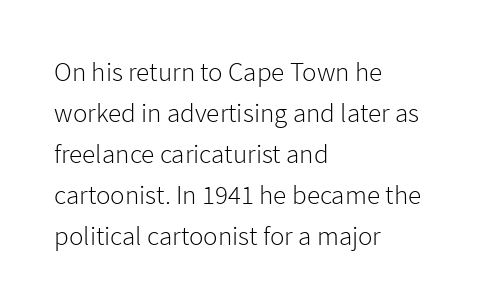
The image shows 27 px text type, upright; set left-aligned, normal line spacing (1.52x), normal letter spacing, not underlined.
